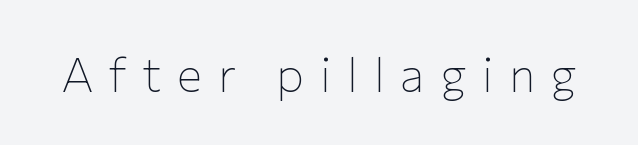
{"serif": "no", "italic": "no", "bold": "no", "weight": "thin", "width": "normal", "stroke_contrast": "low", "x_height": "medium", "monospaced": "no", "underline": "no", "letter_spacing": "wide", "letter_spacing_em": 0.32, "glyph_px": 48}
